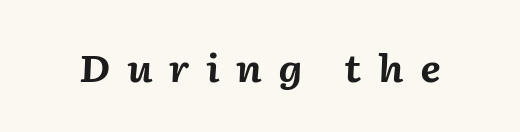
Each letter keeps its own natural width here, so spacing adapts to shape. A typesetter would mark this as italic. Rule under the text: the space is simply empty. As a designer I'd log this as weight 700, bold. What stands out about the letter spacing? Its width — letters are far apart.
